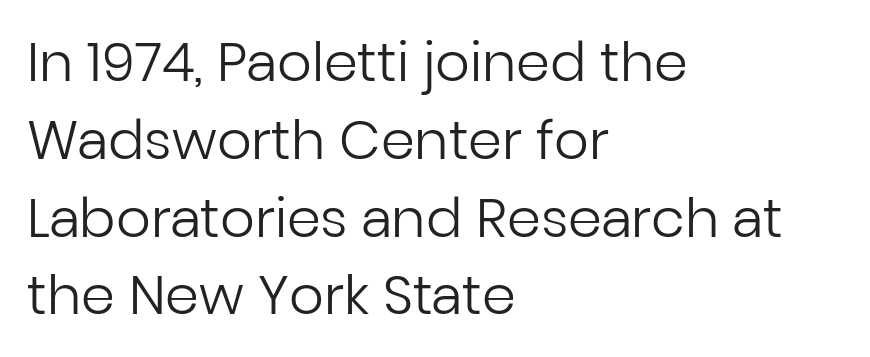
The image shows 54 px regular-weight sans-serif type, upright; set left-aligned, normal line spacing (1.44x), normal letter spacing, not underlined; low stroke contrast and a medium x-height.
